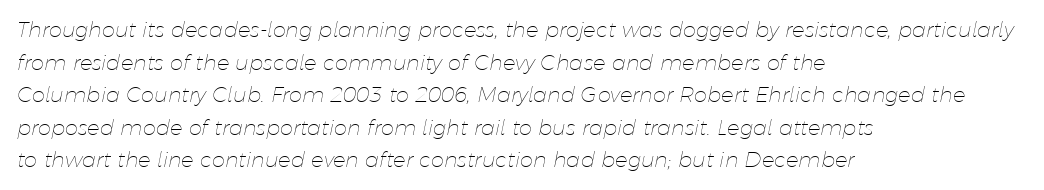
Is the type slanted? Yes — the strokes lean at a clear angle. Rows of type keep a routine distance in the vertical direction. The specimen omits any rule beneath the text block's lines. The font sits on the lighter half of the weight spectrum, regular included. The letters sit at their default tracking, neither squeezed nor spread.
